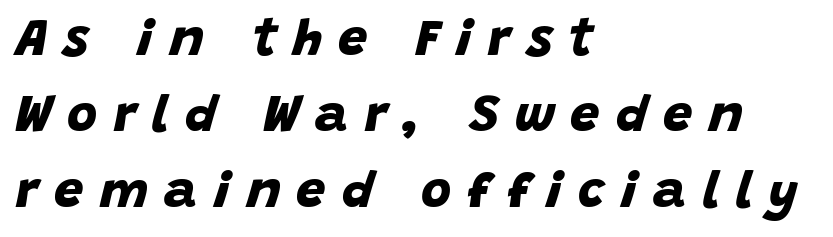
The image shows 52 px bold sans-serif type; set left-aligned, normal line spacing (1.46x), unusually wide letter spacing (+0.31 em), not underlined; low stroke contrast and a large x-height.
